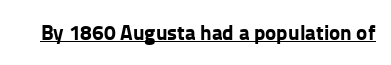
Emphasis is given by a line drawn under the lettering. Weight: bold. Honestly, the letter spacing is just normal — you wouldn't notice it. Is there any slant? The stems are plumb.
